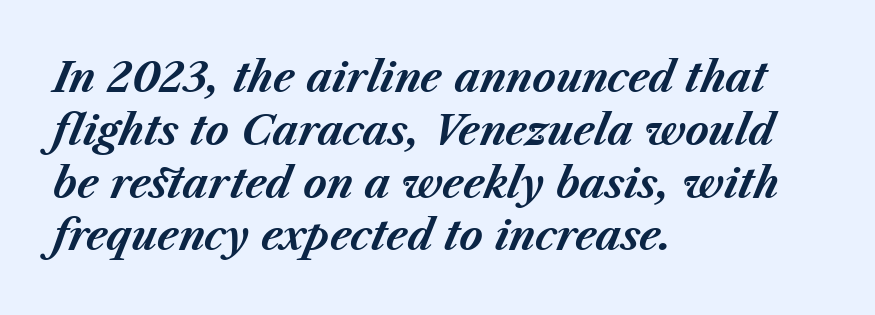
Q: Is the text bold? A: Yes.
Q: Is the text italic (slanted)? A: Yes, it leans right by about 23 degrees.
Q: Is the text underlined? A: No.
Q: How is the paragraph aligned? A: Left-aligned.
Q: Is the spacing between letters normal or unusually wide? A: Normal.
Q: Is the spacing between lines tight, normal or loose? A: Normal.
Q: Width (condensed, normal, or wide)? A: Normal.
Q: Stroke contrast? A: Medium.
Q: x-height? A: Medium.
Q: Monospaced? A: No.
